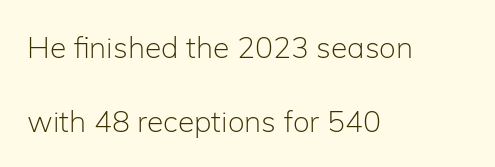
The rendering uses natural spacing where letterforms have individual widths. Serifs: no, the terminals of the letterforms are clean. Caption: face not bold, strokes unweighted. Decoration check: the copy has no underline. The leading is generous, giving the passage an open texture. These lines are set flush left with a ragged right edge.
